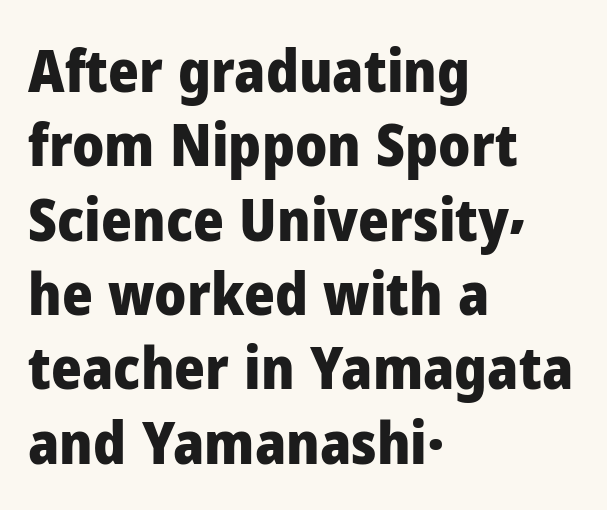
{"serif": "no", "italic": "no", "bold": "yes", "weight": "heavy", "width": "normal", "stroke_contrast": "low", "x_height": "medium", "monospaced": "no", "underline": "no", "align": "left", "line_spacing": "normal", "line_spacing_ratio": 1.26, "letter_spacing": "normal", "letter_spacing_em": 0.0, "glyph_px": 59}
